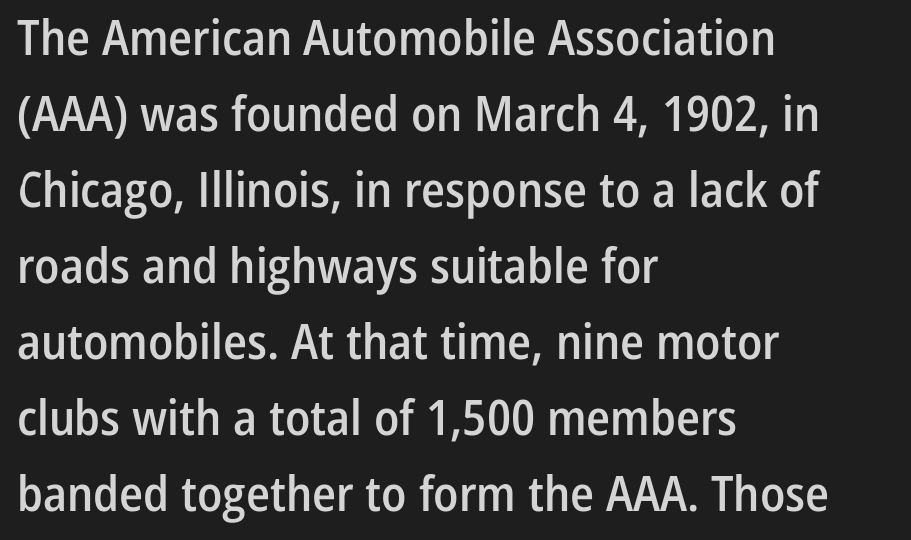
The paragraph shown leans on its left margin. A clean baseline with only descenders dipping below it. This is roman type, the default non-slanted kind. The passage shown is typed in a proportional face where columns would drift. Does the leading feel generous? No, just average. Are there feet on the stems? There aren't — it's a sans.
